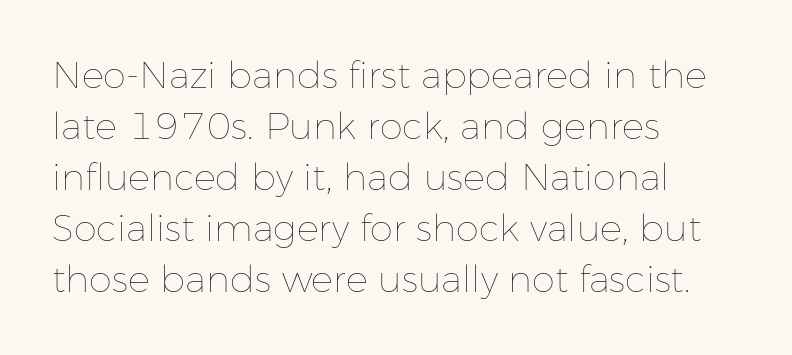
The image shows 37 px thin type, upright; set left-aligned, normal line spacing (1.38x), normal letter spacing, not underlined; low stroke contrast and a medium x-height.
